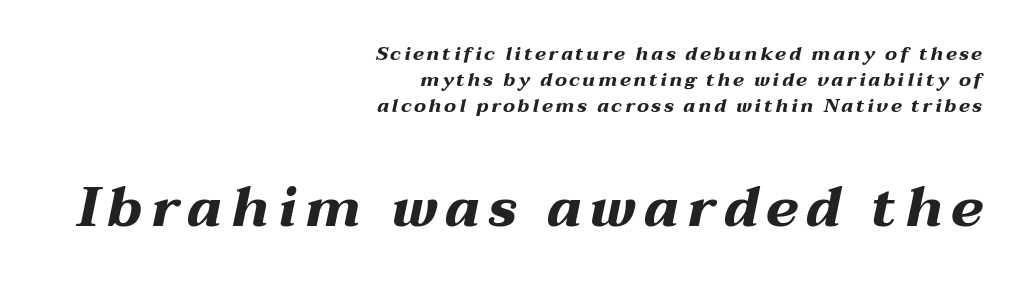
Is the type bold? Yes — the strokes are clearly thick and heavy. The rendering applies a slant to the glyphs. A normal amount of white space separates one row of letters from the next. The paragraph shown leans on its right margin. Check under the words: just untouched page.
